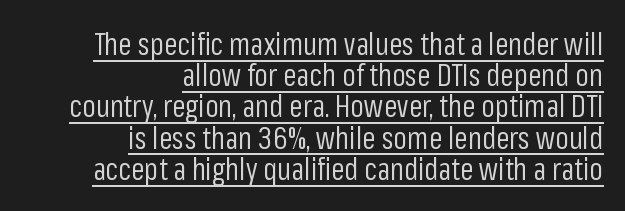
This is sans-serif lettering, the kind often seen on screens and signage. Stroke mass is kept to a normal reading level or below. The passage shown is underscored from start to finish. The face used here is proportionally spaced, like ordinary book or web type. You could call the tracking neutral — neither tight nor loose.
